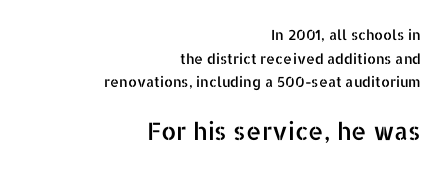
Q: Is the text italic (slanted)? A: No, it is upright.
Q: Is the text underlined? A: No.
Q: How is the paragraph aligned? A: Right-aligned.
Q: Is the spacing between letters normal or unusually wide? A: Normal.
Q: Is the spacing between lines tight, normal or loose? A: Normal.
Q: Which block of text is set in a larger size, the first (top) or the second (bottom)? A: The second (bottom) one.
